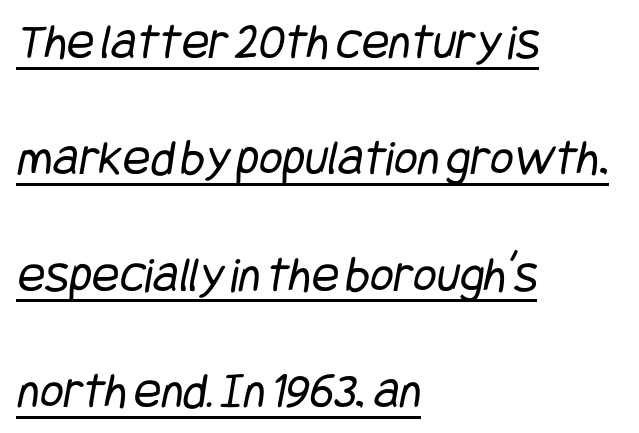
The image shows 51 px regular-weight, condensed sans-serif type; set left-aligned, loose line spacing (2.28x), normal letter spacing, underlined; low stroke contrast and a large x-height.
